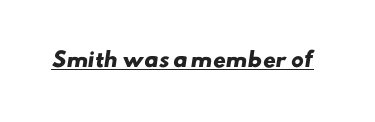
Q: Is the text bold? A: Yes.
Q: Is the text underlined? A: Yes.
Q: Is the spacing between letters normal or unusually wide? A: Normal.
